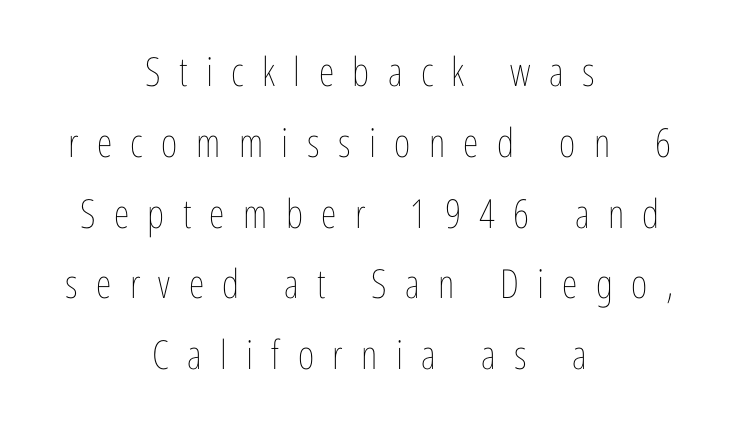
Q: Is the text bold? A: No.
Q: Is the text italic (slanted)? A: No, it is upright.
Q: Is the text underlined? A: No.
Q: How is the paragraph aligned? A: Centered.
Q: Is the spacing between letters normal or unusually wide? A: Unusually wide.
Q: Width (condensed, normal, or wide)? A: Condensed.
Q: Stroke contrast? A: Low.
Q: x-height? A: Medium.
Q: Monospaced? A: No.
